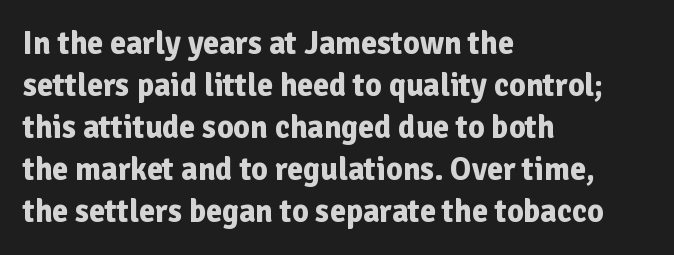
{"serif": "no", "italic": "no", "bold": "yes", "weight": "bold", "width": "normal", "stroke_contrast": "low", "x_height": "medium", "monospaced": "no", "underline": "no", "align": "left", "line_spacing": "normal", "line_spacing_ratio": 1.31, "letter_spacing": "normal", "letter_spacing_em": 0.0, "glyph_px": 32}
